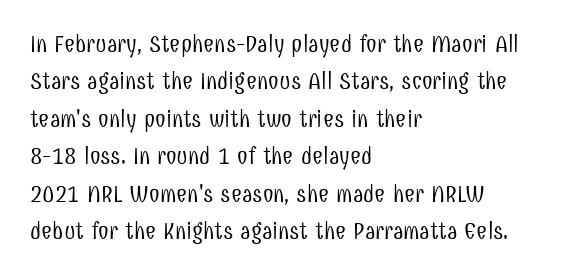
{"italic": "no", "bold": "no", "underline": "no", "align": "left", "line_spacing": "normal", "line_spacing_ratio": 1.56, "letter_spacing": "normal", "letter_spacing_em": 0.0, "glyph_px": 24}
